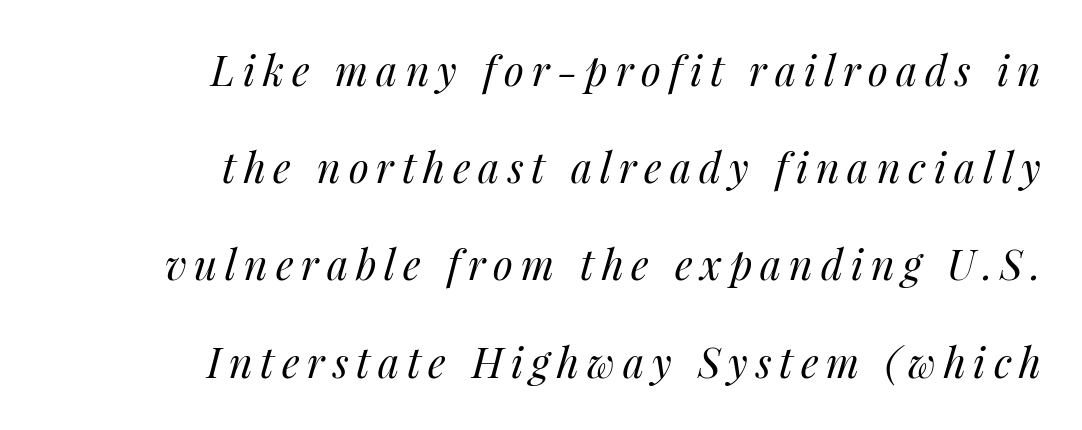
All the whitespace from short lines collects on the left. One glance says open: line gaps are wider than usual. The rendering uses natural spacing where letterforms have individual widths. Weight: not bold — regular or lighter.
